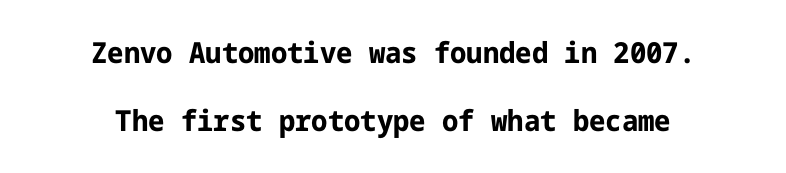
{"serif": "no", "italic": "no", "bold": "yes", "weight": "bold", "width": "normal", "stroke_contrast": "low", "x_height": "medium", "underline": "no", "align": "center", "line_spacing": "loose", "line_spacing_ratio": 2.36, "letter_spacing": "normal", "letter_spacing_em": 0.0, "glyph_px": 29}
